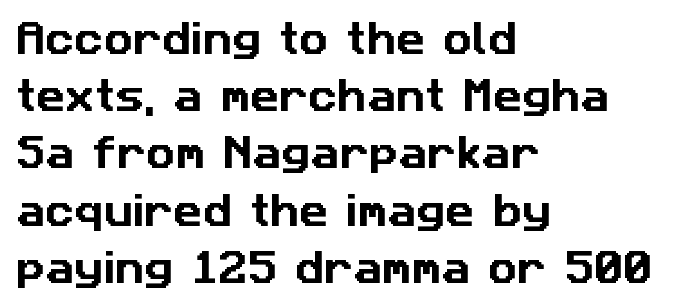
The image shows 36 px sans-serif type; set left-aligned, normal line spacing (1.59x), normal letter spacing, not underlined; low stroke contrast and a medium x-height.
